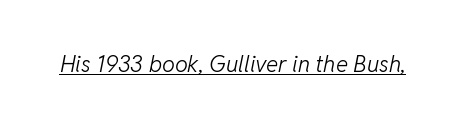
Underlining? Definitely there. A typesetter would mark this as italic. Counters stay open thanks to moderate or lighter strokes. Each word holds together tightly as a unit, with standard inter-letter gaps.
